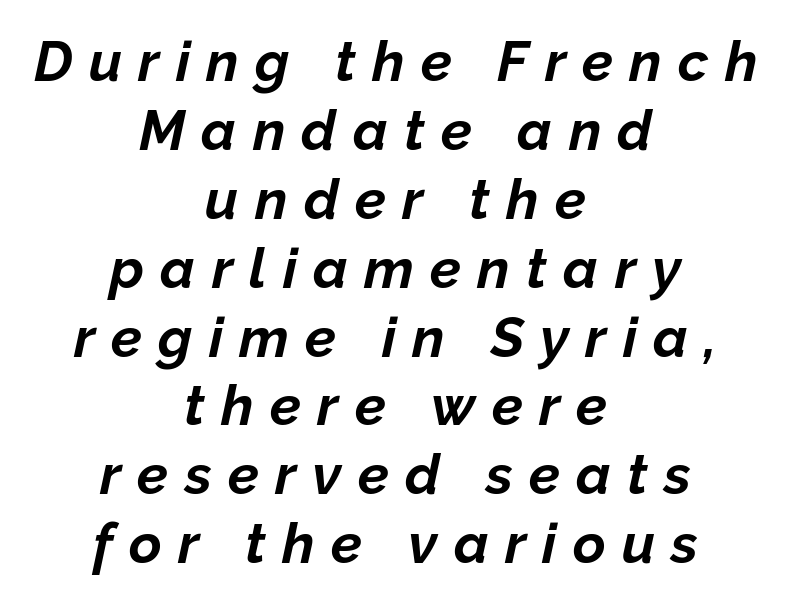
Set as a true bold cut, around the 700 mark. Has an underline been added? It has not. In terms of letterspacing, this is a distinctly airy, spread setting. Posture: slanted. Varying glyph widths throughout — classic text-font behaviour.
